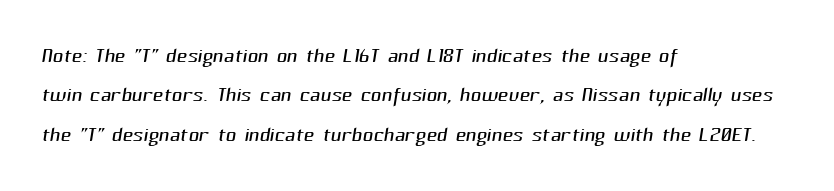
{"serif": "no", "bold": "no", "weight": "light", "width": "normal", "stroke_contrast": "medium", "x_height": "medium", "monospaced": "no", "underline": "no", "align": "left", "line_spacing": "normal", "line_spacing_ratio": 1.36, "letter_spacing": "normal", "letter_spacing_em": 0.0, "glyph_px": 29}
